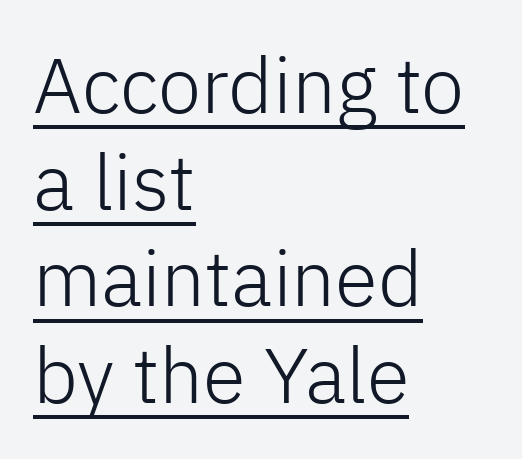
The lettering is marked with a stroke running underneath it. Tracking here is standard; glyphs follow each other at the usual distance. Looks like regular typesetting: each glyph gets only the width it needs. Type style note: lacks serifs.
